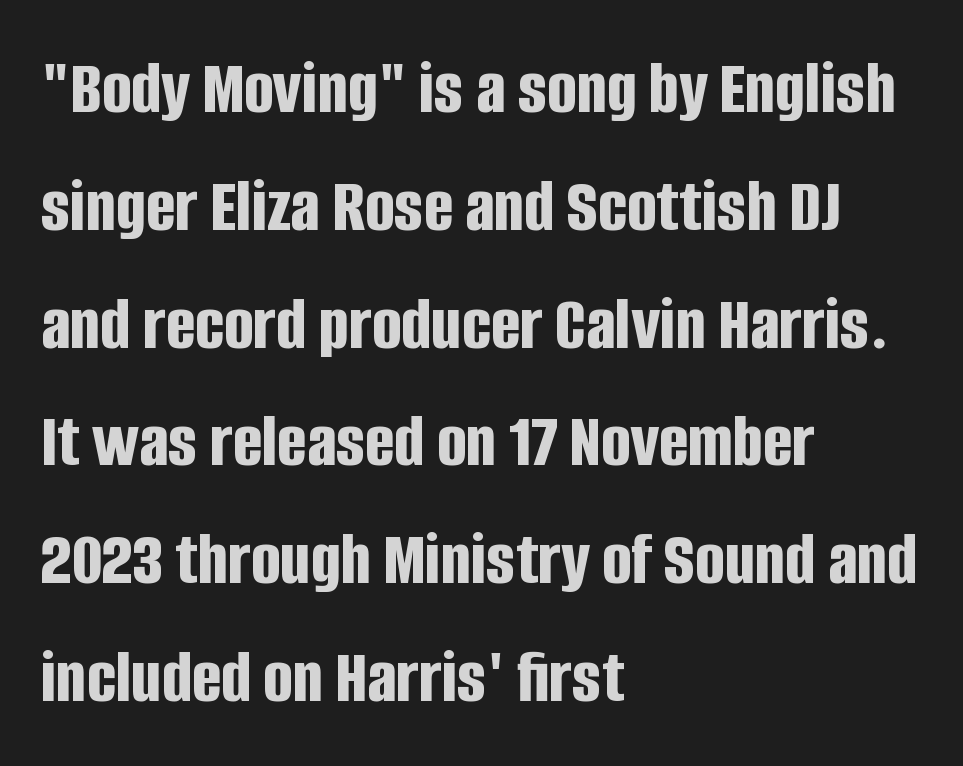
Q: Is the text bold? A: Yes.
Q: Is the text italic (slanted)? A: No, it is upright.
Q: Is the typeface a serif or a sans-serif typeface? A: Sans-serif.
Q: Is the text underlined? A: No.
Q: How is the paragraph aligned? A: Left-aligned.
Q: Is the spacing between letters normal or unusually wide? A: Normal.
Q: Is the spacing between lines tight, normal or loose? A: Normal.
Q: Width (condensed, normal, or wide)? A: Condensed.
Q: Stroke contrast? A: Low.
Q: x-height? A: Large.
Q: Monospaced? A: No.
